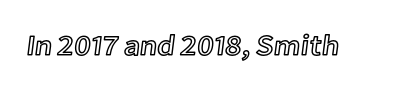
{"width": "normal", "x_height": "medium", "monospaced": "no", "underline": "no", "letter_spacing": "normal", "letter_spacing_em": 0.0, "glyph_px": 29}
